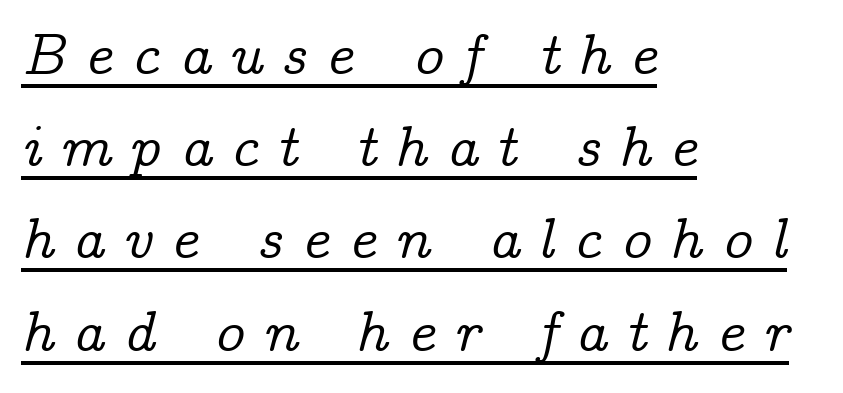
You could not count columns in this text — the font is proportionally spaced. The face used here is rendered with a markedly widened letterfit. This is oblique type, the kind used for emphasis or titles. Short and long lines alike share a common starting point at left.
